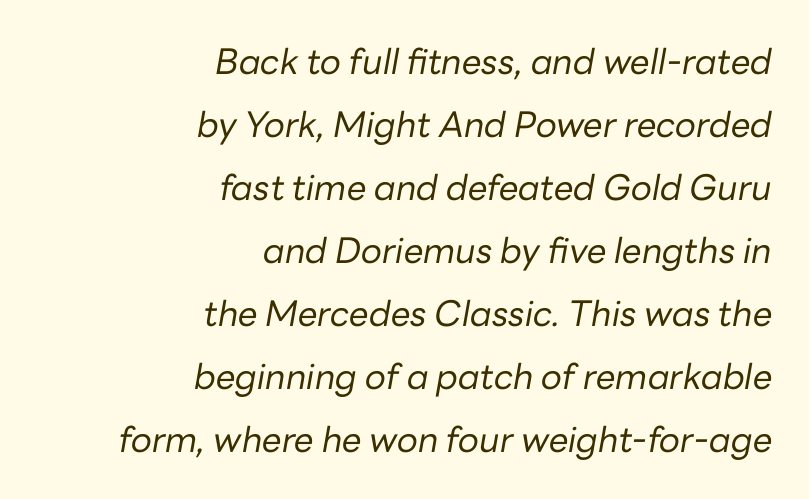
Q: Is the text bold? A: No.
Q: Is the text italic (slanted)? A: Yes, it leans right by about 10 degrees.
Q: Is the text underlined? A: No.
Q: How is the paragraph aligned? A: Right-aligned.
Q: Is the spacing between letters normal or unusually wide? A: Normal.
Q: Width (condensed, normal, or wide)? A: Normal.
Q: Stroke contrast? A: Low.
Q: x-height? A: Medium.
Q: Monospaced? A: No.
